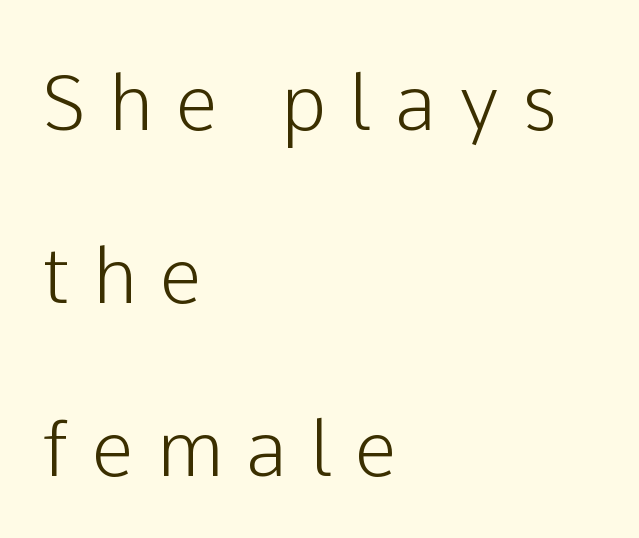
The image shows 75 px sans-serif type, upright; set left-aligned, loose line spacing (2.31x), unusually wide letter spacing (+0.31 em), not underlined; low stroke contrast and a medium x-height.
